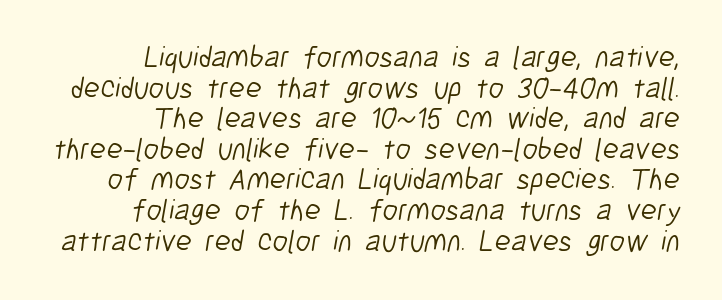
Q: Is the text bold? A: No.
Q: Is the typeface a serif or a sans-serif typeface? A: Sans-serif.
Q: Is the text underlined? A: No.
Q: How is the paragraph aligned? A: Right-aligned.
Q: Is the spacing between letters normal or unusually wide? A: Normal.
Q: Is the spacing between lines tight, normal or loose? A: Tight.
Q: Width (condensed, normal, or wide)? A: Condensed.
Q: Stroke contrast? A: Low.
Q: x-height? A: Medium.
Q: Monospaced? A: No.
